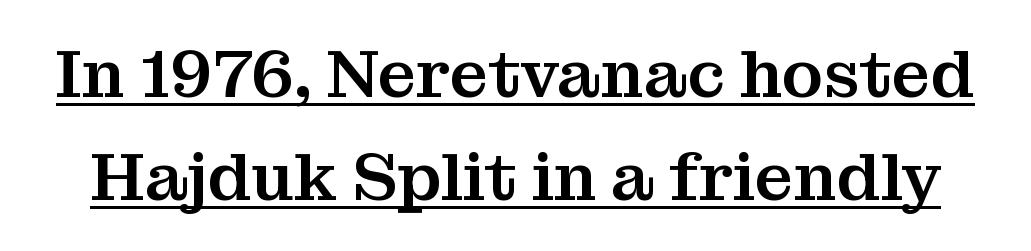
Rows of type keep a routine distance in the vertical direction. The glyphs in this specimen are seriffed. Spacing between characters is what you'd get straight out of the box. It's the straight-up-and-down kind of type. The face used here appears with an underline applied.
